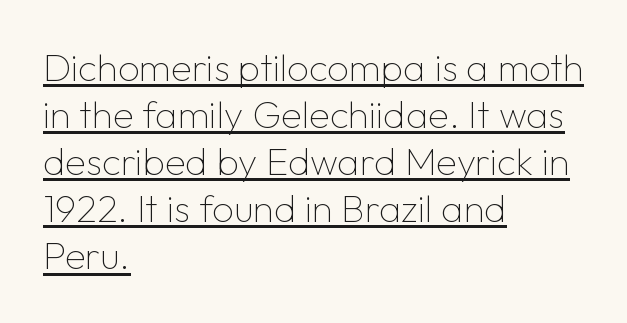
Think of a printed novel: that variable character pitch is what you see here. The paragraph shown leans on its left margin. A typographer would call this underscored text. The letters carry no serifs — their stems end cleanly without finishing strokes.
